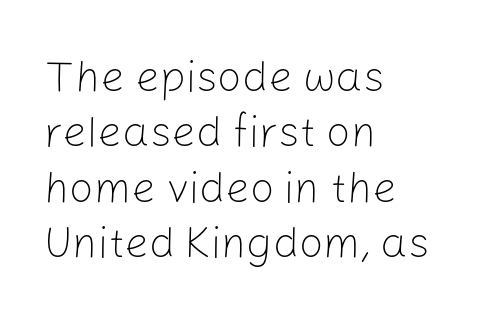
{"serif": "no", "italic": "no", "bold": "no", "weight": "light", "width": "normal", "stroke_contrast": "low", "x_height": "medium", "monospaced": "no", "underline": "no", "align": "left", "line_spacing": "normal", "line_spacing_ratio": 1.29, "letter_spacing": "normal", "letter_spacing_em": 0.0, "glyph_px": 43}
